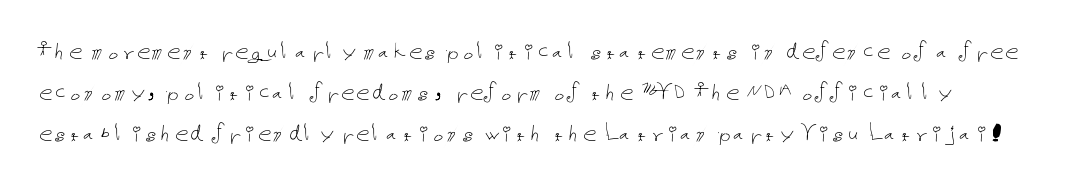
When letters stand straight like this, we call the style roman or upright. The characters are drawn with everyday or finer stroke widths. Notice how descenders clear the ascenders below comfortably — that's standard leading. Caption: standard tracking, unaltered. The area under the type is left untouched.
